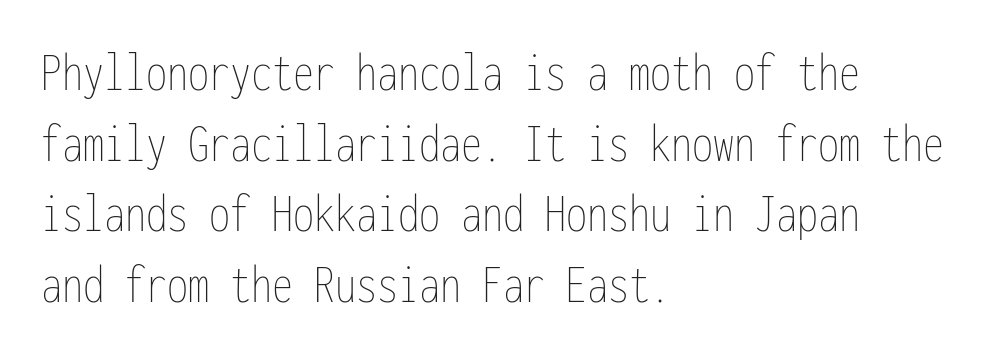
Q: Is the text bold? A: No.
Q: Is the text italic (slanted)? A: No, it is upright.
Q: Is the text underlined? A: No.
Q: How is the paragraph aligned? A: Left-aligned.
Q: Is the spacing between letters normal or unusually wide? A: Normal.
Q: Is the spacing between lines tight, normal or loose? A: Normal.
Q: Width (condensed, normal, or wide)? A: Condensed.
Q: Stroke contrast? A: Low.
Q: x-height? A: Medium.
Q: Monospaced? A: Yes.
